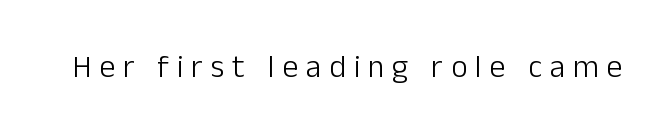
The image shows 32 px light sans-serif type, upright; set unusually wide letter spacing (+0.24 em), not underlined; low stroke contrast and a medium x-height.
